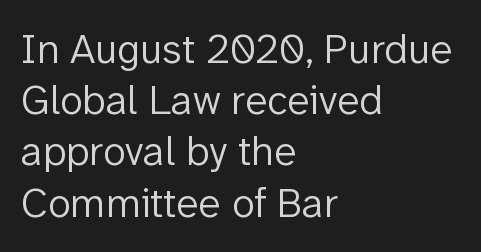
The image shows 42 px light sans-serif type, upright; set left-aligned, line spacing 1.22x, normal letter spacing, not underlined; low stroke contrast and a medium x-height.
